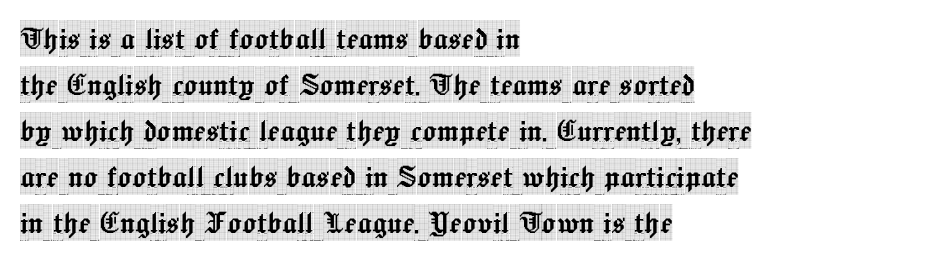
Every stem runs plumb, perpendicular to the baseline. Check the space under the baseline: it is left empty. The line-height multiplier appears to be the usual default. The characters display serif detailing at their extremities. The rag falls on the right side of this text block.
